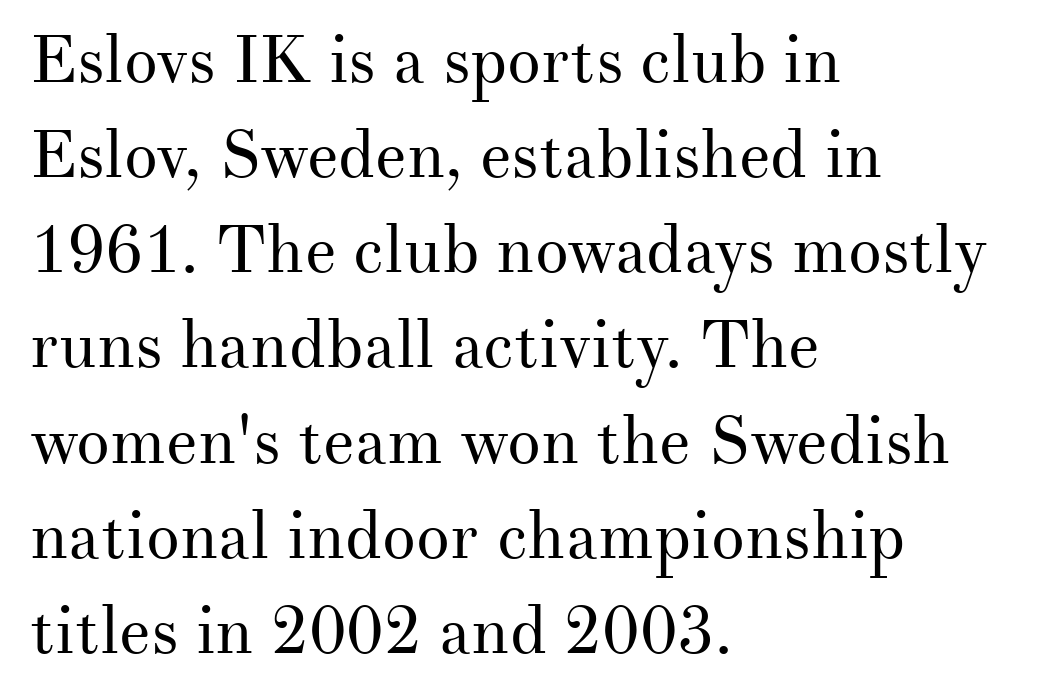
{"serif": "yes", "italic": "no", "bold": "no", "weight": "regular", "width": "normal", "stroke_contrast": "medium", "x_height": "small", "monospaced": "no", "underline": "no", "align": "left", "line_spacing": "normal", "line_spacing_ratio": 1.42, "letter_spacing": "normal", "letter_spacing_em": 0.0, "glyph_px": 67}
